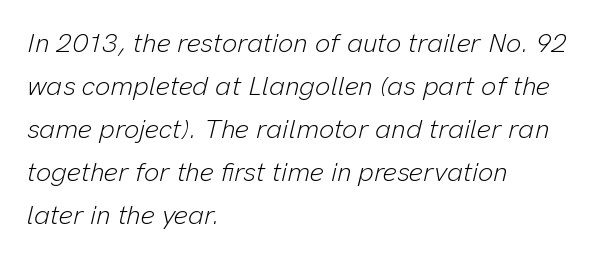
Standard letterfit; no display-style spreading of the glyphs. A bare baseline throughout the passage. Evenly set lines give the paragraph a standard silhouette. Weight: in the light-to-regular range. The text block is weighted toward the left margin, trailing off unevenly rightward. Italic? Definitely — the glyphs are oblique.
